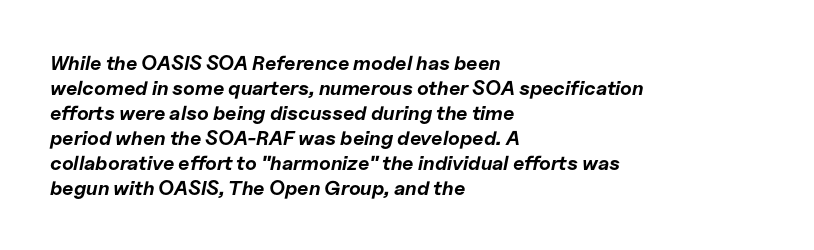
{"italic": "yes", "lean": "right", "slant_degrees": 11, "bold": "yes", "underline": "no", "align": "left", "line_spacing": "normal", "line_spacing_ratio": 1.25, "letter_spacing": "normal", "letter_spacing_em": 0.0, "glyph_px": 20}
